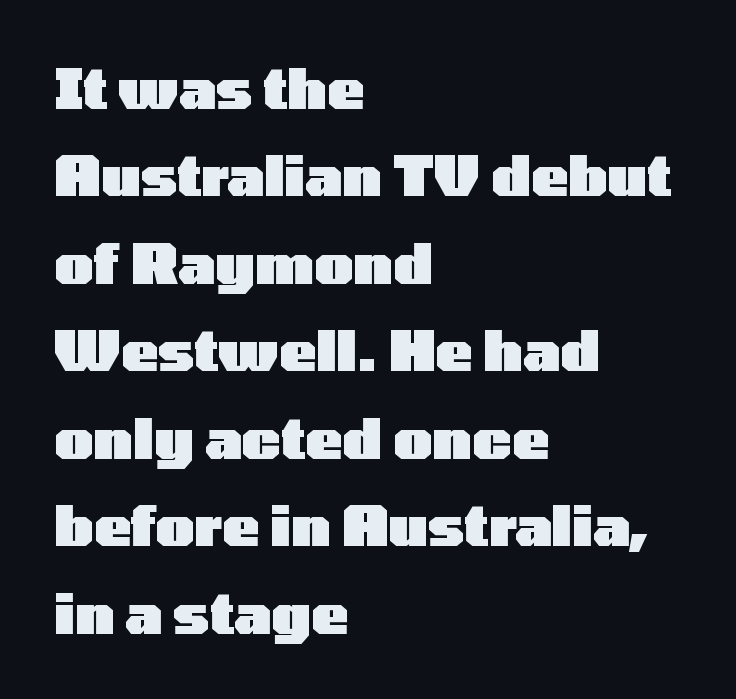
Note: no serifs on the glyphs. Notice how the passage keeps a crisp vertical edge on the left only. The string is rendered with underlining switched off. Is this a fixed-width face? No — the glyphs have proportional, varying widths.
